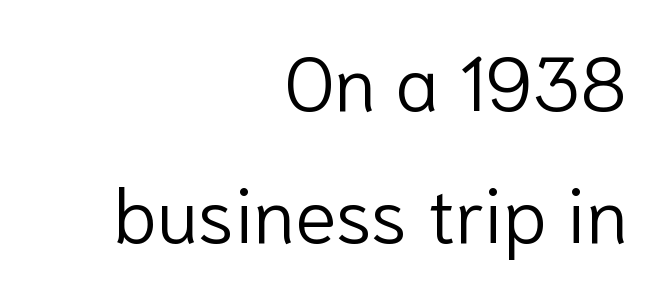
Q: Is the text bold? A: No.
Q: Is the text italic (slanted)? A: No, it is upright.
Q: Is the typeface a serif or a sans-serif typeface? A: Sans-serif.
Q: Is the text underlined? A: No.
Q: How is the paragraph aligned? A: Right-aligned.
Q: Is the spacing between letters normal or unusually wide? A: Normal.
Q: Width (condensed, normal, or wide)? A: Normal.
Q: Stroke contrast? A: Low.
Q: x-height? A: Medium.
Q: Monospaced? A: No.
